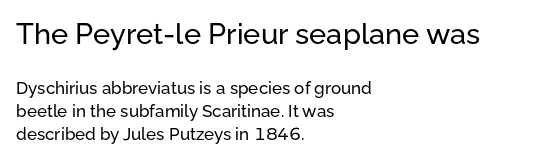
Reading down the column, the eye jumps a familiar distance to each next line. Alignment: flush left. Looks like regular typesetting: each glyph gets only the width it needs. Tall strokes in this sample are plumb rather than angled. Serif or sans? Sans — the stroke terminals are bare.
